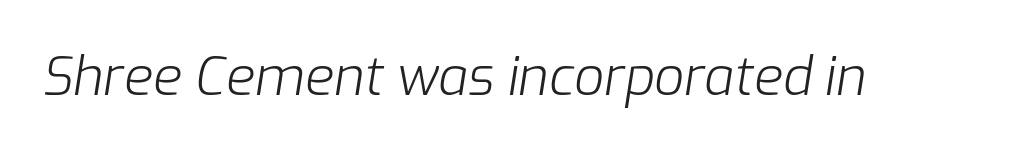
On a weight scale, this lands at 450 or below. Beneath every word, the page is bare. Observe the ordinary spacing: letters are neighbours, not strangers. Here the designer chose a conventional face with non-uniform glyph widths.
